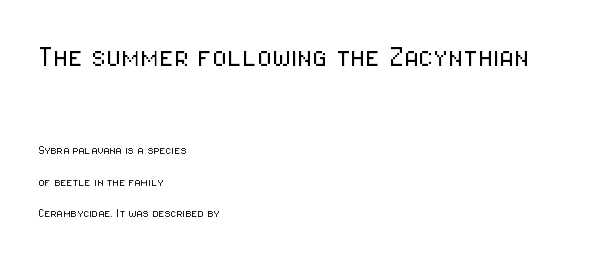
{"serif": "no", "italic": "no", "bold": "no", "weight": "light", "width": "condensed", "stroke_contrast": "low", "x_height": "medium", "monospaced": "no", "underline": "no", "align": "left", "line_spacing": "loose", "line_spacing_ratio": 2.26, "letter_spacing": "normal", "letter_spacing_em": 0.0, "larger_block": "first", "size_ratio": 2.43, "glyph_px": 34}
